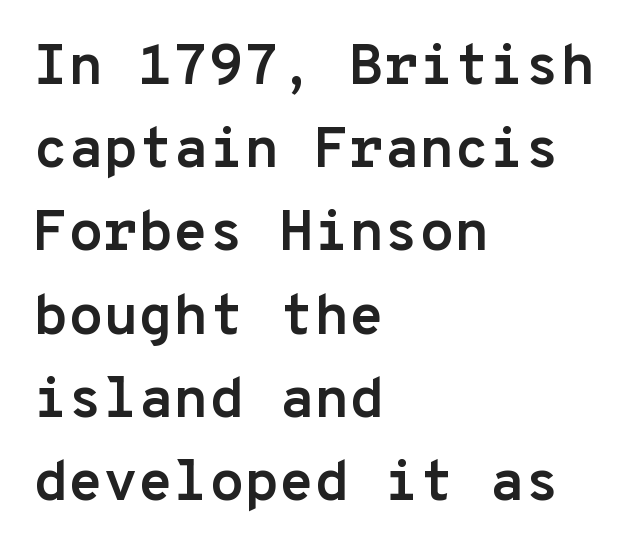
The string is rendered with underlining switched off. Spacing verdict: monospaced, one width for all characters. These words are printed bold, with thick strokes throughout. The rag falls on the right side of this text block. A roman cut, with each character standing at attention.
